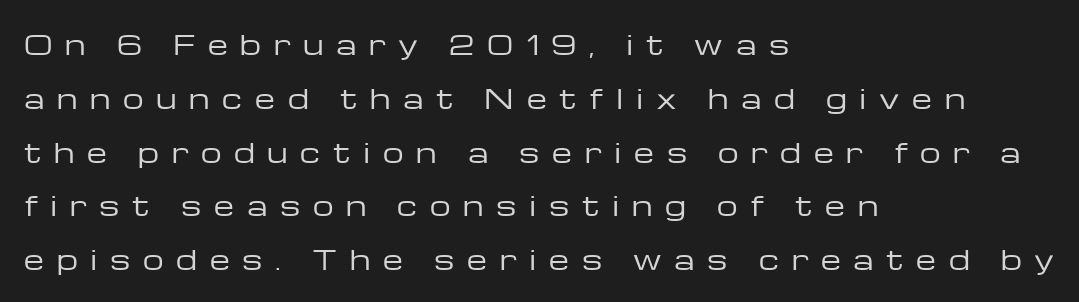
The image shows 26 px text type, upright; set left-aligned, loose line spacing (2.07x), unusually wide letter spacing (+0.49 em), not underlined.
